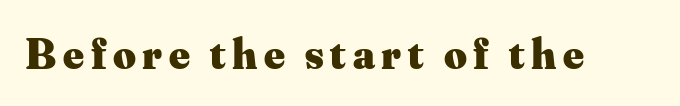
{"serif": "yes", "italic": "no", "bold": "yes", "weight": "heavy", "width": "normal", "stroke_contrast": "medium", "x_height": "small", "monospaced": "no", "underline": "no", "glyph_px": 44}
